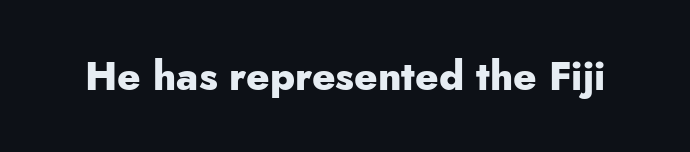
Characters remain perfectly vertical along every line. Underlining? Definitely not there. Honestly, the letter spacing is just normal — you wouldn't notice it. In terms of letterform style, serifs are entirely absent. Think of a printed novel: that variable character pitch is what you see here.
